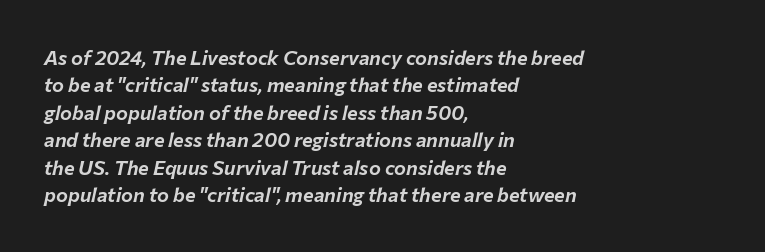
The image shows 20 px text type, italic (leaning right); set left-aligned, normal line spacing (1.37x), normal letter spacing, not underlined.
